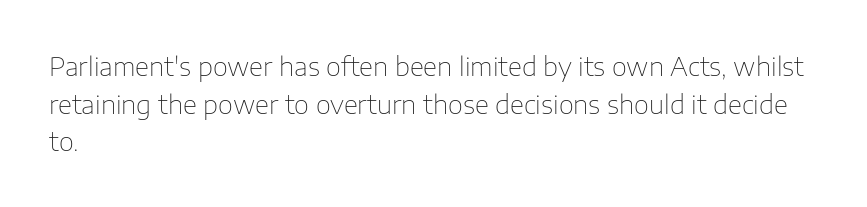
Q: Is the text bold? A: No.
Q: Is the text italic (slanted)? A: No, it is upright.
Q: Is the text underlined? A: No.
Q: How is the paragraph aligned? A: Left-aligned.
Q: Is the spacing between letters normal or unusually wide? A: Normal.
Q: Is the spacing between lines tight, normal or loose? A: Normal.
